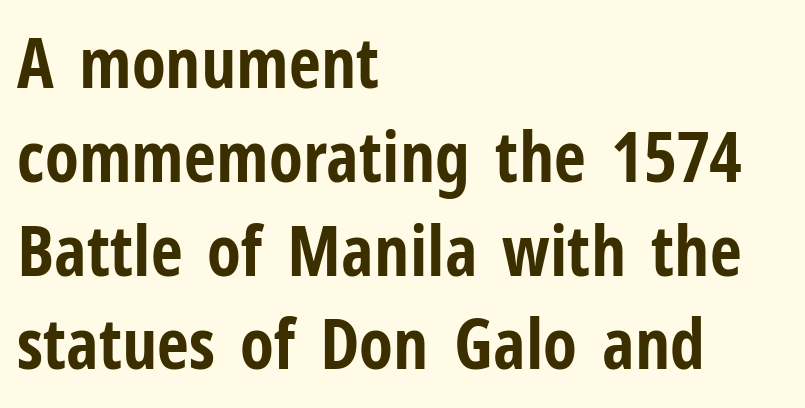
Is this a fixed-width face? No — the glyphs have proportional, varying widths. Stroke terminals: plain, sans-serif. If you drew a line through each stem, it would be perfectly vertical. Weight check: bold — yes, fully. Check the space under the baseline: it is left empty. Compared with typical body copy, the letter spacing here is the same.
